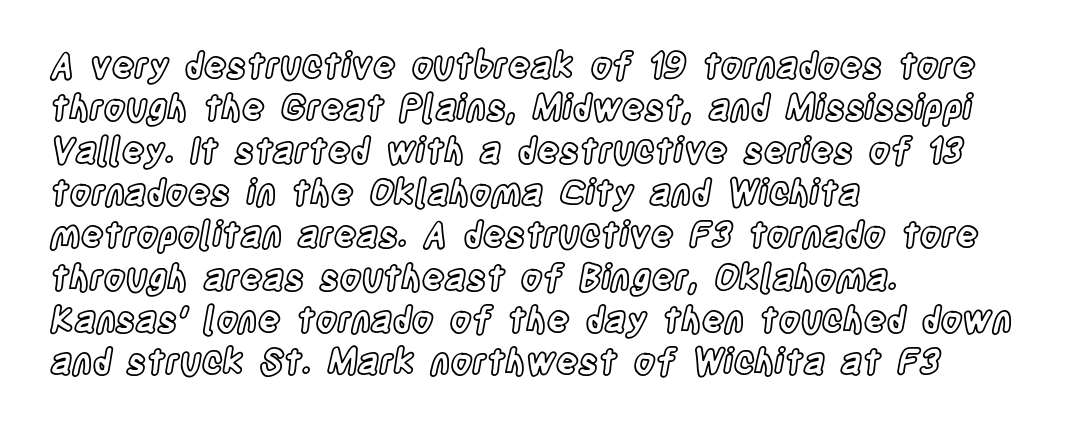
Q: Is the text italic (slanted)? A: Yes.
Q: Is the text underlined? A: No.
Q: How is the paragraph aligned? A: Left-aligned.
Q: Is the spacing between letters normal or unusually wide? A: Normal.
Q: Width (condensed, normal, or wide)? A: Condensed.
Q: x-height? A: Large.
Q: Monospaced? A: No.
